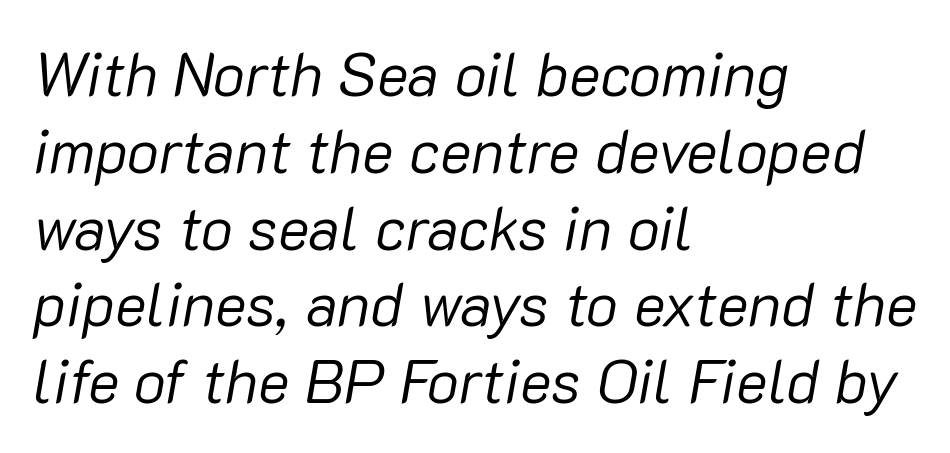
Q: Is the text bold? A: No.
Q: Is the text italic (slanted)? A: Yes, it leans right by about 10 degrees.
Q: Is the text underlined? A: No.
Q: How is the paragraph aligned? A: Left-aligned.
Q: Is the spacing between letters normal or unusually wide? A: Normal.
Q: Is the spacing between lines tight, normal or loose? A: Normal.
Q: Width (condensed, normal, or wide)? A: Normal.
Q: Stroke contrast? A: Low.
Q: x-height? A: Medium.
Q: Monospaced? A: No.
